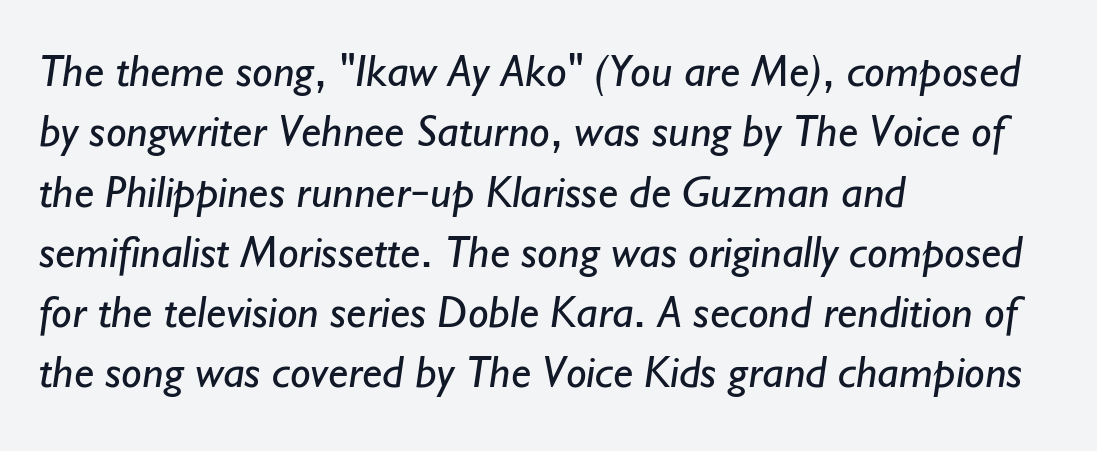
The image shows 46 px regular-weight sans-serif type; set left-aligned, normal line spacing (1.31x), normal letter spacing, not underlined; low stroke contrast and a small x-height.
